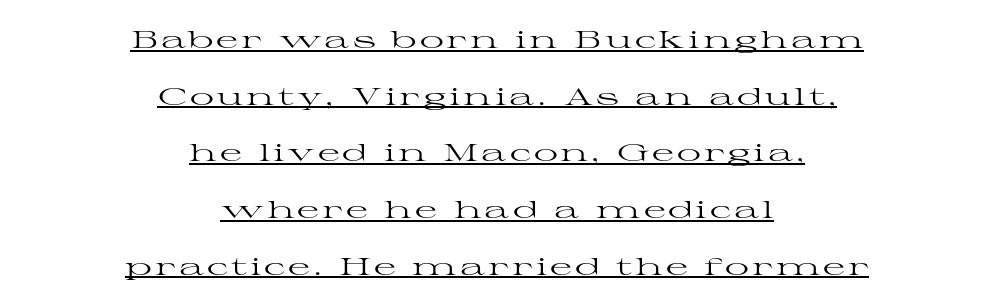
{"italic": "no", "bold": "no", "underline": "yes", "align": "center", "line_spacing": "loose", "line_spacing_ratio": 2.36, "glyph_px": 24}
